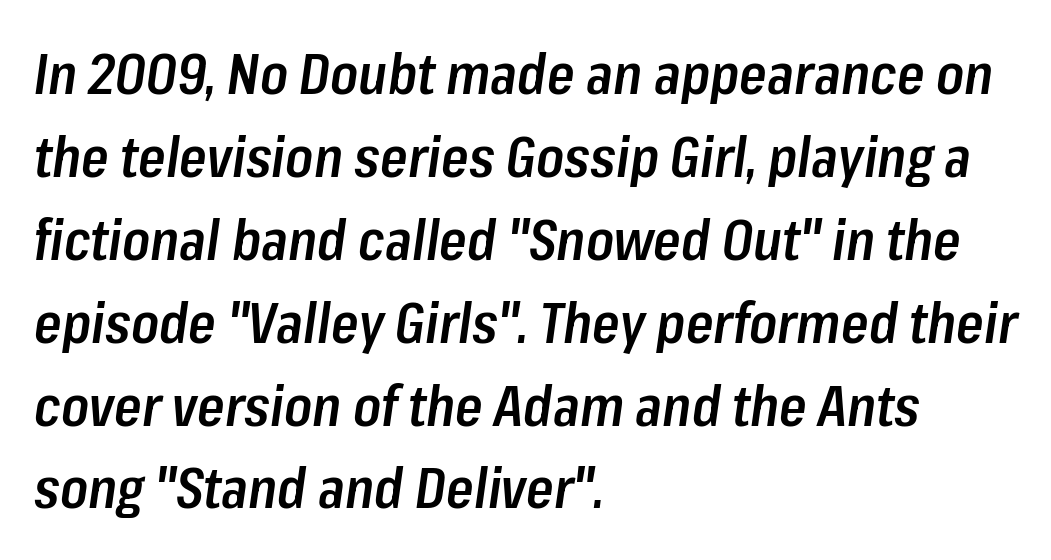
These lines are rendered in a variable-pitch font. The rendering uses a semibold face; strokes are thickened but not to full bold. The lines in this sample share a left origin and differ only in where they stop. Underlining? Definitely not there. You can tell it's italic because the verticals aren't actually vertical. How would I describe the line gaps? Plain and ordinary.
